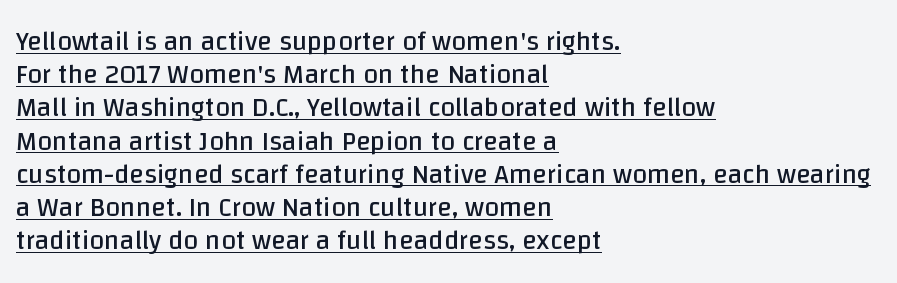
The image shows 27 px text type, upright; set left-aligned, line spacing 1.23x, normal letter spacing, underlined.
